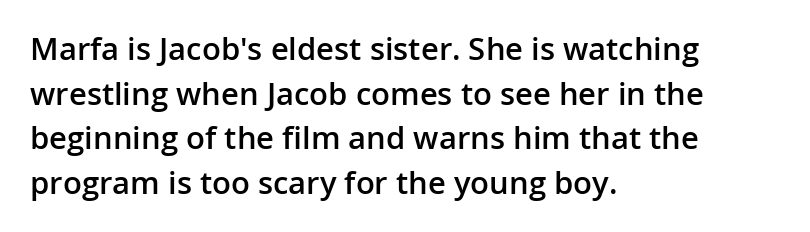
Has an underline been added? It has not. In terms of letterform style, serifs are entirely absent. Every stem runs plumb, perpendicular to the baseline. Each word holds together tightly as a unit, with standard inter-letter gaps. In CSS terms this would be text-align: left. These lines sit exactly where default settings would place them.
